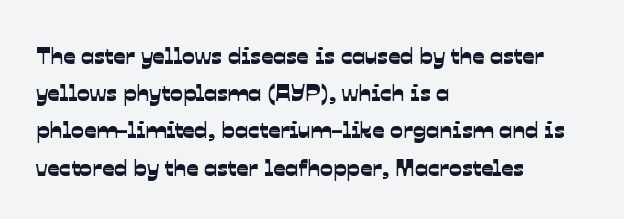
{"underline": "no", "align": "left", "line_spacing": "normal", "line_spacing_ratio": 1.55, "letter_spacing": "normal", "letter_spacing_em": 0.0, "glyph_px": 24}
